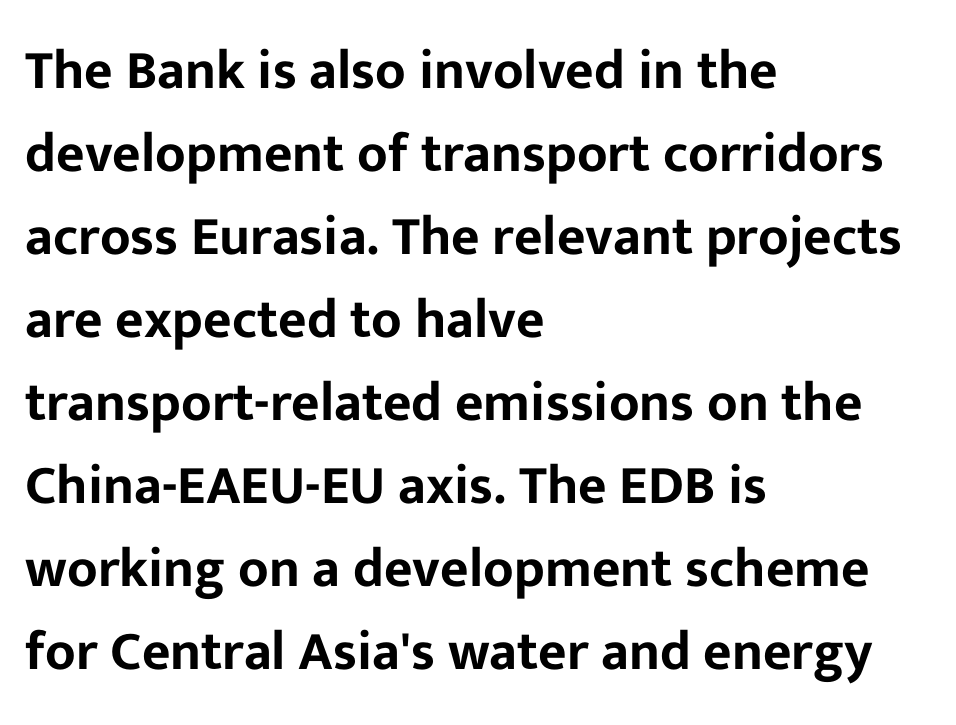
{"serif": "no", "italic": "no", "width": "normal", "stroke_contrast": "low", "x_height": "medium", "monospaced": "no", "underline": "no", "align": "left", "line_spacing": "normal", "line_spacing_ratio": 1.51, "letter_spacing": "normal", "letter_spacing_em": 0.0, "glyph_px": 55}
